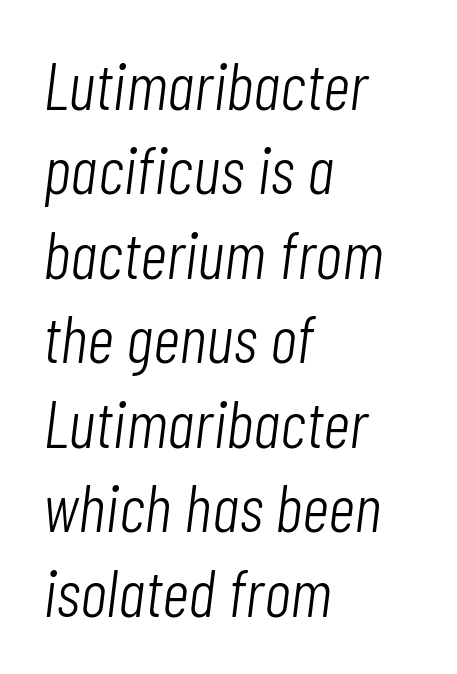
Q: Is the text bold? A: No.
Q: Is the text italic (slanted)? A: Yes, it leans right by about 7 degrees.
Q: Is the text underlined? A: No.
Q: How is the paragraph aligned? A: Left-aligned.
Q: Is the spacing between letters normal or unusually wide? A: Normal.
Q: Is the spacing between lines tight, normal or loose? A: Normal.
Q: Width (condensed, normal, or wide)? A: Condensed.
Q: Stroke contrast? A: Low.
Q: x-height? A: Medium.
Q: Monospaced? A: No.
